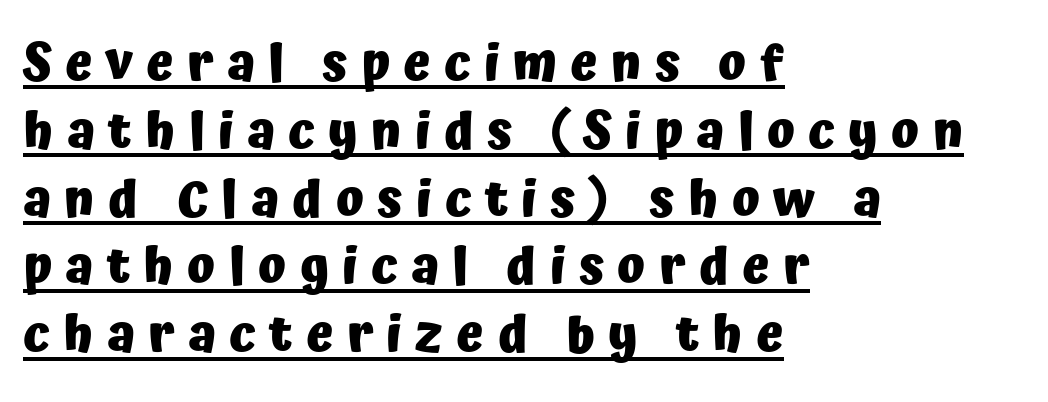
Q: Is the text bold? A: Yes.
Q: Is the text italic (slanted)? A: No, it is upright.
Q: Is the typeface a serif or a sans-serif typeface? A: Sans-serif.
Q: Is the text underlined? A: Yes.
Q: How is the paragraph aligned? A: Left-aligned.
Q: Is the spacing between letters normal or unusually wide? A: Unusually wide.
Q: Is the spacing between lines tight, normal or loose? A: Normal.
Q: Width (condensed, normal, or wide)? A: Normal.
Q: Stroke contrast? A: Low.
Q: x-height? A: Medium.
Q: Monospaced? A: No.
